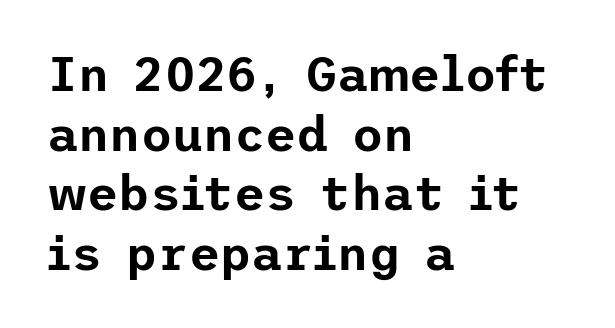
Caption: multi-line text, flush left, ragged right. The type sits square on the baseline with zero lean. Unlike a traditional serif, this face leaves its strokes unadorned. Nothing unusual about the tracking: characters are spaced as the font intends. The space directly below the letters is spotless.
